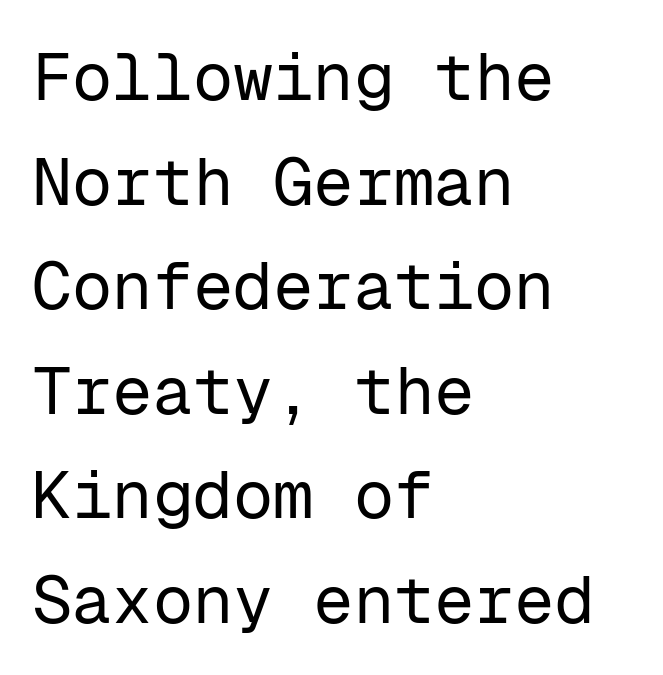
Q: Is the text bold? A: No.
Q: Is the text italic (slanted)? A: No, it is upright.
Q: Is the typeface a serif or a sans-serif typeface? A: Sans-serif.
Q: Is the text underlined? A: No.
Q: How is the paragraph aligned? A: Left-aligned.
Q: Is the spacing between letters normal or unusually wide? A: Normal.
Q: Is the spacing between lines tight, normal or loose? A: Normal.
Q: Width (condensed, normal, or wide)? A: Normal.
Q: Stroke contrast? A: Low.
Q: x-height? A: Medium.
Q: Monospaced? A: Yes.
